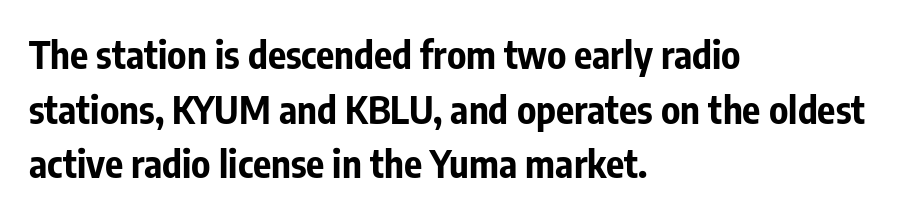
{"serif": "no", "italic": "no", "bold": "yes", "weight": "bold", "width": "condensed", "stroke_contrast": "low", "x_height": "medium", "monospaced": "no", "underline": "no", "align": "left", "line_spacing": "normal", "line_spacing_ratio": 1.44, "letter_spacing": "normal", "letter_spacing_em": 0.0, "glyph_px": 38}
